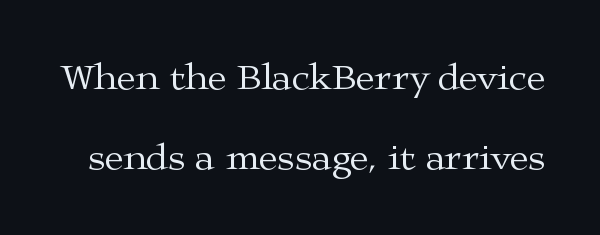
Nothing heavy about these letters — not bold at all. Varying glyph widths throughout — classic text-font behaviour. Descenders hang freely into open space. Widely set lines give the paragraph a tall, airy silhouette. Note: serifs present on the glyphs.
